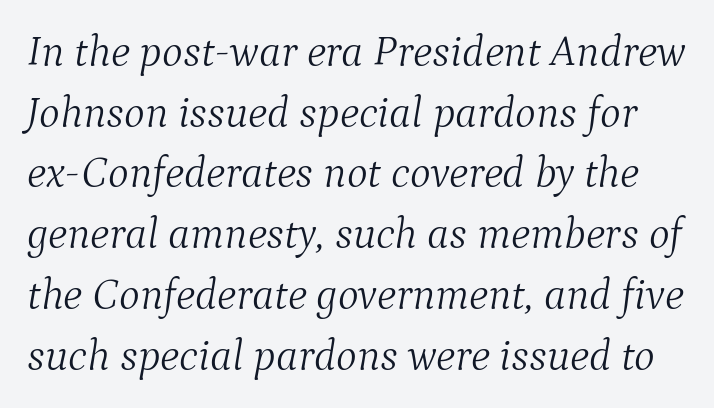
No extra tracking has been applied to these lines. The whole block is typeset with a tilt. Examine the stroke ends and you'll spot serifs. The face used here is proportionally spaced, like ordinary book or web type. The strokes carry an ordinary text weight at most. Successive baselines arrive at the customary interval.
